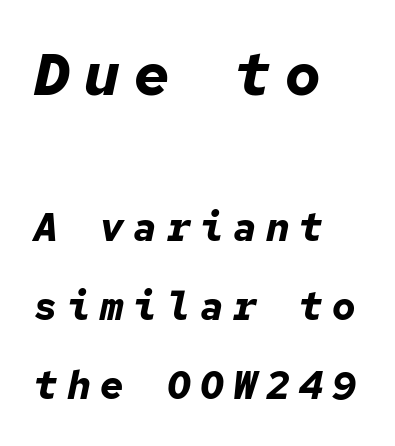
There is plenty of visible air inserted between adjacent glyphs. The zone under the glyphs is completely vacant. Is this a fixed-width face? Yes — each glyph sits in an identical cell. The emphasis by scale lands on block number one, above.
